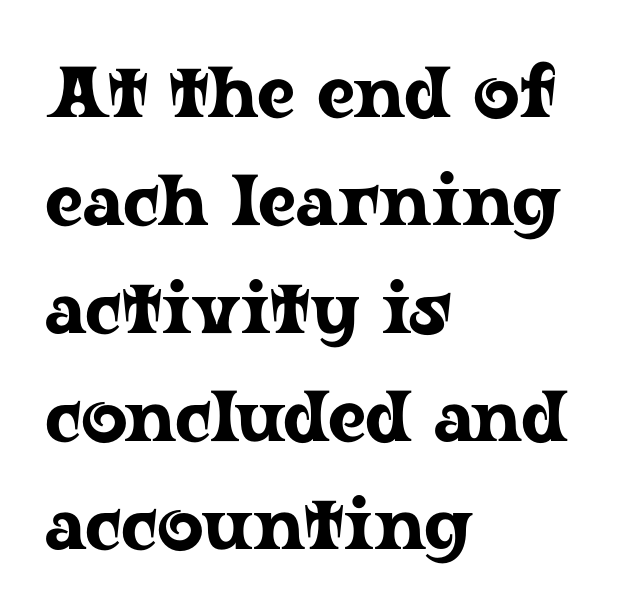
{"serif": "yes", "italic": "no", "width": "wide", "stroke_contrast": "low", "x_height": "medium", "monospaced": "no", "underline": "no", "align": "left", "line_spacing": "normal", "line_spacing_ratio": 1.5, "letter_spacing": "normal", "letter_spacing_em": 0.0, "glyph_px": 72}
